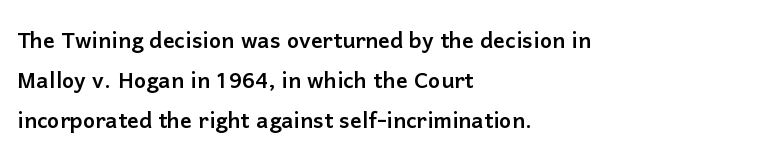
The image shows 29 px sans-serif type, upright; set left-aligned, normal line spacing (1.38x), normal letter spacing, not underlined; low stroke contrast and a medium x-height.
